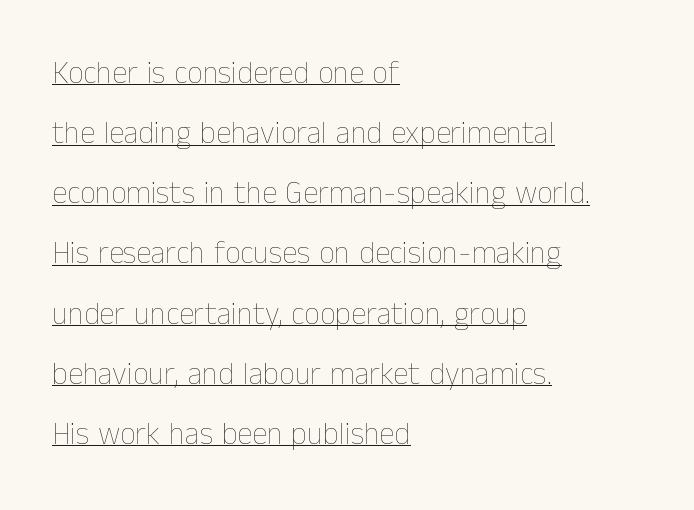
Underlining? Definitely there. The lines in this sample share a left origin and differ only in where they stop. The strokes carry an ordinary text weight at most. Caption: standard tracking, unaltered.
